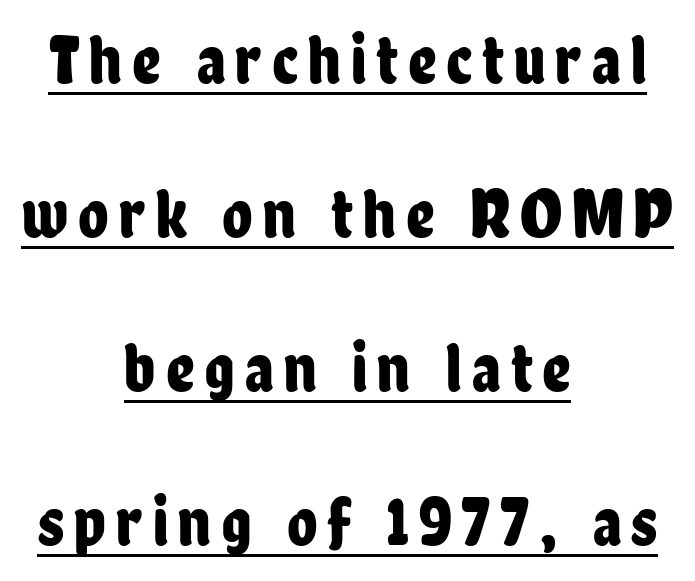
Casual observation: everything's sitting right in the middle. Notice how a bar underscores the lettering throughout. Serif or sans? Sans — the stroke terminals are bare. Every stem runs plumb, perpendicular to the baseline. These lines stand farther apart than default settings would place them.
